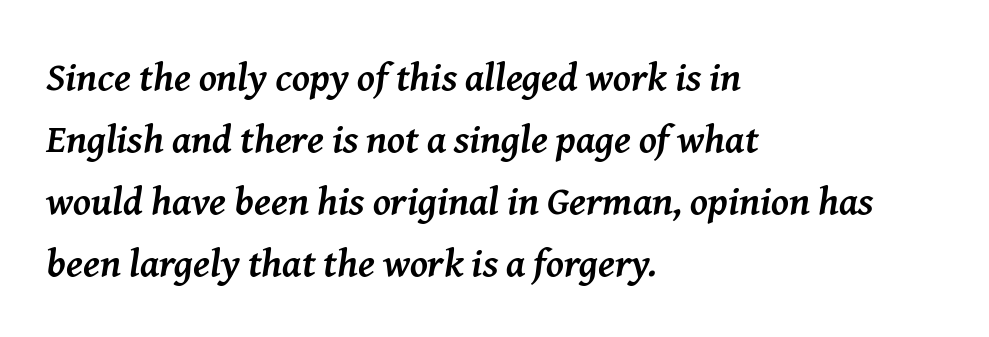
Q: Is the text bold? A: Yes.
Q: Is the text italic (slanted)? A: Yes, it leans right by about 8 degrees.
Q: Is the typeface a serif or a sans-serif typeface? A: Serif.
Q: Is the text underlined? A: No.
Q: How is the paragraph aligned? A: Left-aligned.
Q: Is the spacing between letters normal or unusually wide? A: Normal.
Q: Is the spacing between lines tight, normal or loose? A: Normal.
Q: Width (condensed, normal, or wide)? A: Normal.
Q: Stroke contrast? A: Medium.
Q: x-height? A: Medium.
Q: Monospaced? A: No.
